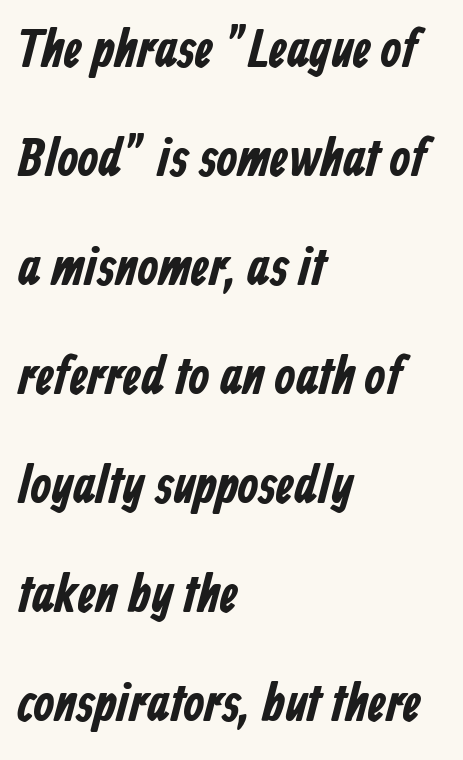
The face used here has the dense, thick strokes of a bold. Default kerning and tracking; the words read as compact shapes. Do the characters align in a grid? No, the font is proportional. Type without underlining. Does the type have serifs? No, each stem ends abruptly. This sample is left-justified, so line endings fall wherever the words run out.
